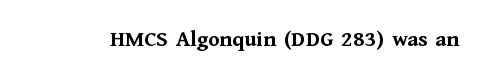
Notice how thick the strokes are: this is what a full bold looks like. In terms of letterspacing, this is plain default setting. The specimen omits any rule beneath the text block's lines. The lettering stays uniformly vertical, giving the passage a roman look.
